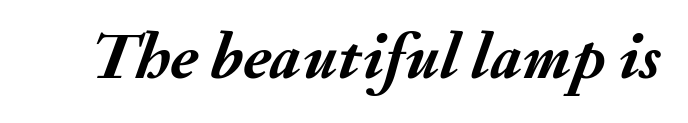
Q: Is the text bold? A: Yes.
Q: Is the text italic (slanted)? A: Yes, it leans right by about 20 degrees.
Q: Is the text underlined? A: No.
Q: Is the spacing between letters normal or unusually wide? A: Normal.
Q: Width (condensed, normal, or wide)? A: Normal.
Q: Stroke contrast? A: Medium.
Q: x-height? A: Small.
Q: Monospaced? A: No.
